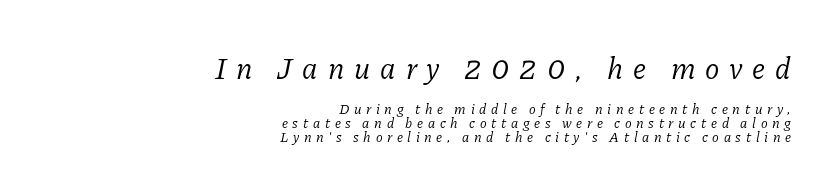
{"serif": "yes", "italic": "yes", "lean": "right", "slant_degrees": 11, "bold": "no", "weight": "light", "width": "normal", "stroke_contrast": "low", "x_height": "medium", "monospaced": "no", "underline": "no", "align": "right", "line_spacing": "tight", "line_spacing_ratio": 0.98, "letter_spacing": "wide", "letter_spacing_em": 0.33, "larger_block": "first", "size_ratio": 2.14, "glyph_px": 30}
